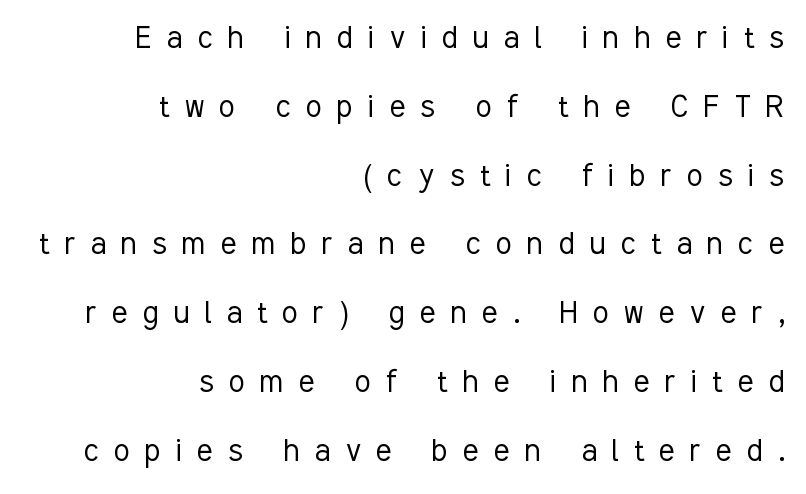
The image shows 36 px light, condensed sans-serif type, upright; set right-aligned, loose line spacing (1.91x), unusually wide letter spacing (+0.43 em), not underlined; low stroke contrast and a medium x-height.
